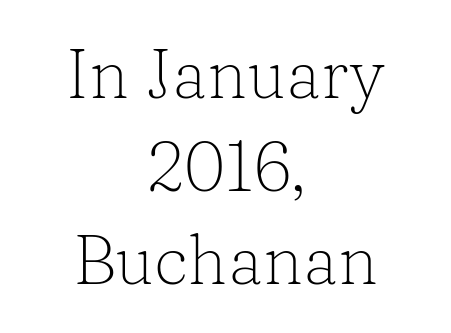
The image shows 69 px light serif type, upright; set centered, normal line spacing (1.35x), normal letter spacing, not underlined; low stroke contrast and a medium x-height.
